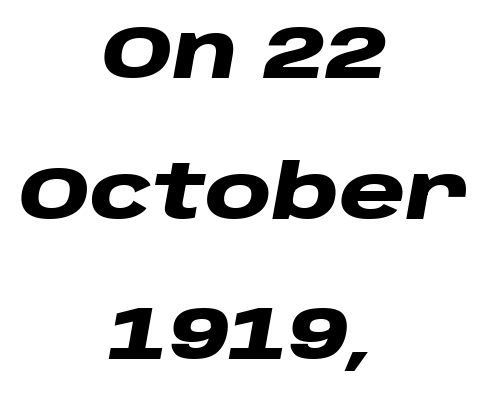
{"italic": "yes", "lean": "right", "slant_degrees": 10, "bold": "yes", "weight": "heavy", "width": "wide", "stroke_contrast": "low", "x_height": "large", "monospaced": "no", "underline": "no", "align": "center", "line_spacing_ratio": 1.85, "letter_spacing": "normal", "letter_spacing_em": 0.0, "glyph_px": 76}
